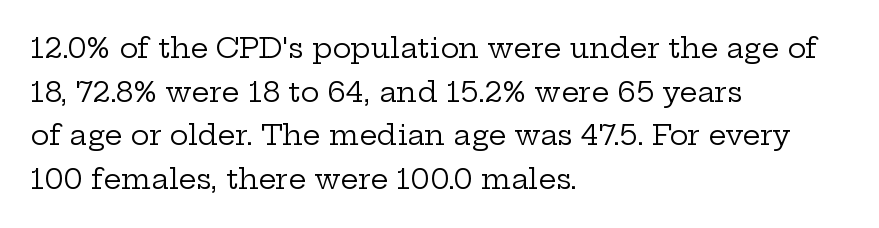
The image shows 28 px regular-weight, wide serif type, upright; set left-aligned, normal line spacing (1.56x), normal letter spacing, not underlined; low stroke contrast and a medium x-height.
